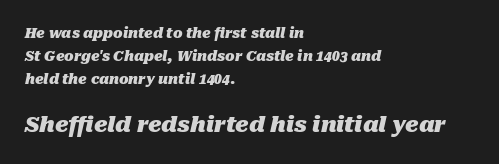
{"italic": "yes", "lean": "right", "slant_degrees": 10, "bold": "yes", "underline": "no", "align": "left", "line_spacing": "normal", "line_spacing_ratio": 1.64, "letter_spacing": "normal", "letter_spacing_em": 0.0, "larger_block": "second", "size_ratio": 1.57, "glyph_px": 22}
